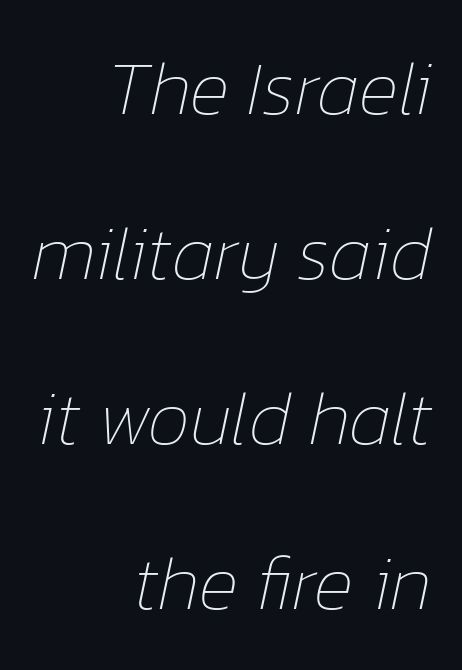
{"italic": "yes", "lean": "right", "slant_degrees": 12, "bold": "no", "weight": "thin", "width": "normal", "stroke_contrast": "low", "x_height": "medium", "monospaced": "no", "underline": "no", "align": "right", "line_spacing": "loose", "line_spacing_ratio": 2.17, "letter_spacing": "normal", "letter_spacing_em": 0.0, "glyph_px": 76}
